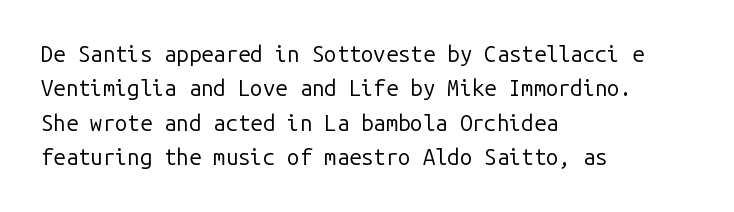
The specimen reads as upright at a glance. Is the stroke heavy? The answer is a plain regular-or-lighter. Clear beneath every line of the passage. Notice how descenders clear the ascenders below comfortably — that's standard leading.
